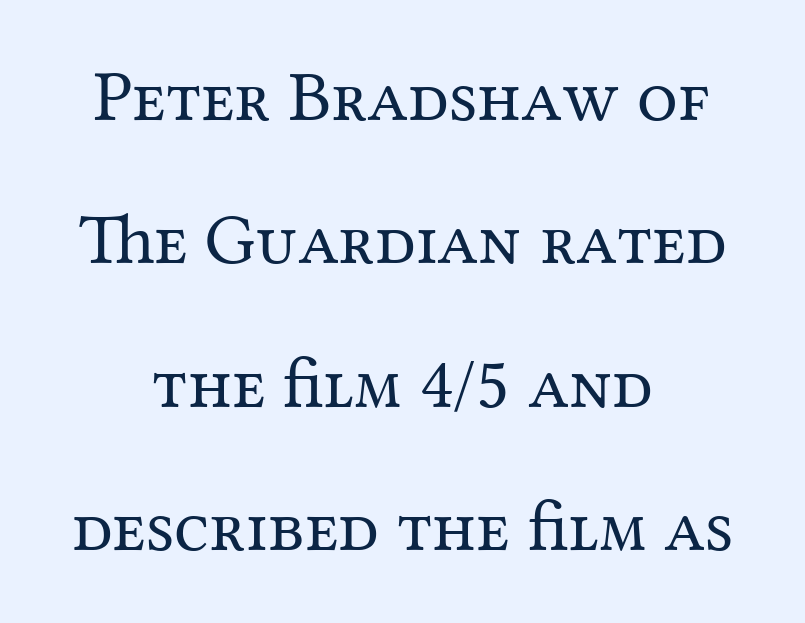
The image shows 72 px regular-weight serif type, upright; set centered, loose line spacing (1.99x), normal letter spacing, not underlined; medium stroke contrast and a medium x-height.
